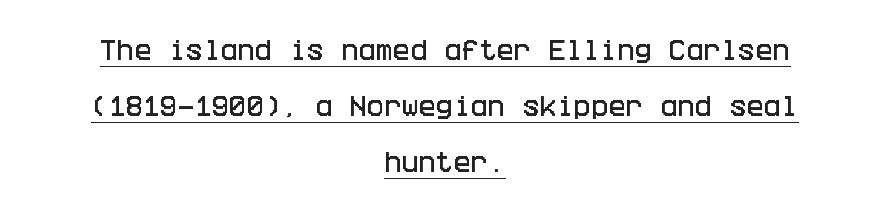
{"italic": "no", "underline": "yes", "align": "center", "line_spacing": "loose", "line_spacing_ratio": 2.44, "letter_spacing": "normal", "letter_spacing_em": 0.0, "glyph_px": 23}
